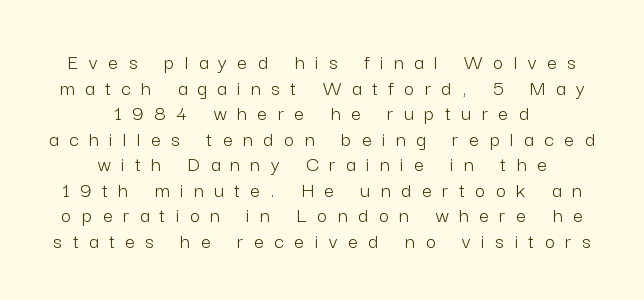
The image shows 22 px text type, upright; set centered, line spacing 1.16x, unusually wide letter spacing (+0.48 em), not underlined.
